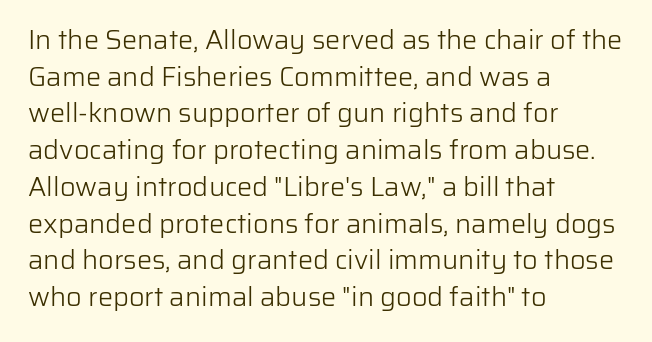
{"italic": "no", "bold": "no", "underline": "no", "align": "left", "line_spacing": "normal", "line_spacing_ratio": 1.36, "letter_spacing": "normal", "letter_spacing_em": 0.0, "glyph_px": 27}
